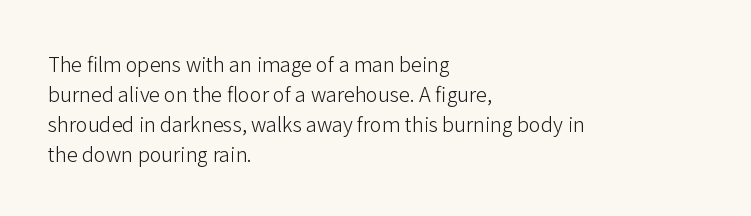
Q: Is the text bold? A: No.
Q: Is the text italic (slanted)? A: No, it is upright.
Q: Is the text underlined? A: No.
Q: How is the paragraph aligned? A: Left-aligned.
Q: Is the spacing between letters normal or unusually wide? A: Normal.
Q: Is the spacing between lines tight, normal or loose? A: Normal.
